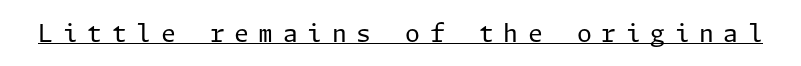
In terms of letterspacing, this is a distinctly airy, spread setting. Nothing heavy about these letters — not bold at all. Italic: no, the glyphs are upright roman. In designer terms, the underline attribute is active on this setting.
